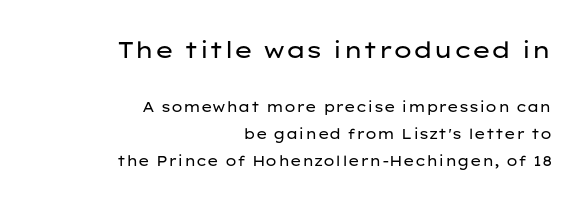
Q: Is the text bold? A: No.
Q: Is the text italic (slanted)? A: No, it is upright.
Q: Is the text underlined? A: No.
Q: How is the paragraph aligned? A: Right-aligned.
Q: Is the spacing between letters normal or unusually wide? A: Normal.
Q: Is the spacing between lines tight, normal or loose? A: Loose.
Q: Which block of text is set in a larger size, the first (top) or the second (bottom)? A: The first (top) one.
